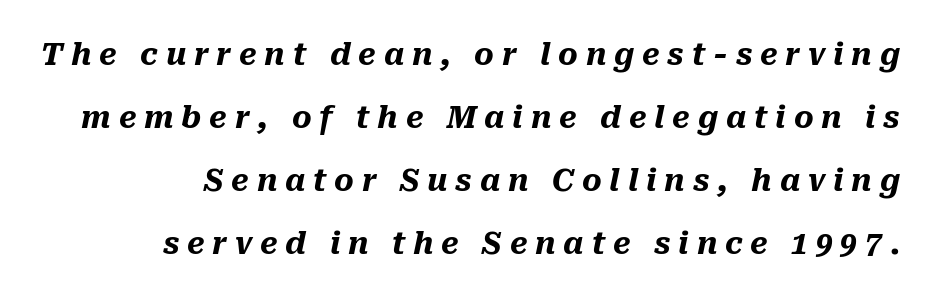
Heft: maximum for text — a bold. Descenders are the only things crossing below the line. The face used here is rendered with a markedly widened letterfit. A great deal of white space separates one row of letters from the next. Note the varied advance widths — an 'i' is clearly narrower than an 'm'.
